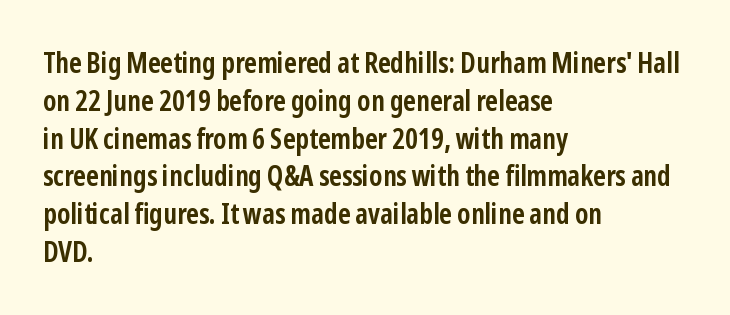
Q: Is the text bold? A: Yes.
Q: Is the text italic (slanted)? A: No, it is upright.
Q: Is the typeface a serif or a sans-serif typeface? A: Sans-serif.
Q: Is the text underlined? A: No.
Q: How is the paragraph aligned? A: Left-aligned.
Q: Is the spacing between letters normal or unusually wide? A: Normal.
Q: Is the spacing between lines tight, normal or loose? A: Normal.
Q: Width (condensed, normal, or wide)? A: Condensed.
Q: Stroke contrast? A: Low.
Q: x-height? A: Medium.
Q: Monospaced? A: No.
